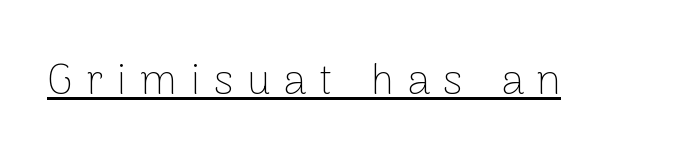
The passage shown is typeset with a sans-serif family. Caption: expanded tracking, letters set apart. Style check: upright. Each line of the rendering has a horizontal stroke beneath the glyphs. Heft: none added — not bold.
